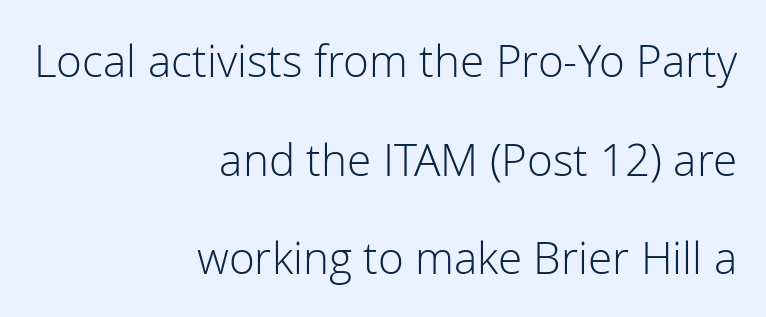
Q: Is the text bold? A: No.
Q: Is the text italic (slanted)? A: No, it is upright.
Q: Is the typeface a serif or a sans-serif typeface? A: Sans-serif.
Q: Is the text underlined? A: No.
Q: How is the paragraph aligned? A: Right-aligned.
Q: Is the spacing between letters normal or unusually wide? A: Normal.
Q: Is the spacing between lines tight, normal or loose? A: Loose.
Q: Width (condensed, normal, or wide)? A: Normal.
Q: Stroke contrast? A: Low.
Q: x-height? A: Medium.
Q: Monospaced? A: No.
